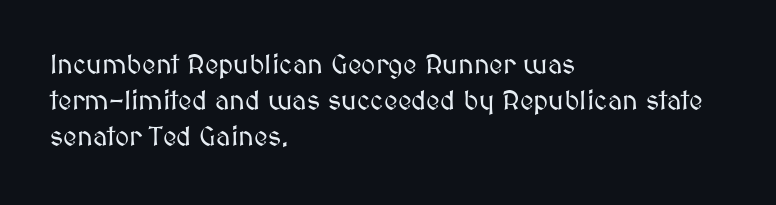
A normal amount of white space separates one row of letters from the next. Rendered with straight, roman letterforms. Rule under the text: the space is simply empty. Glyph-to-glyph distance matches everyday printed text. Horizontal alignment here is leftward, the default for most running prose.
